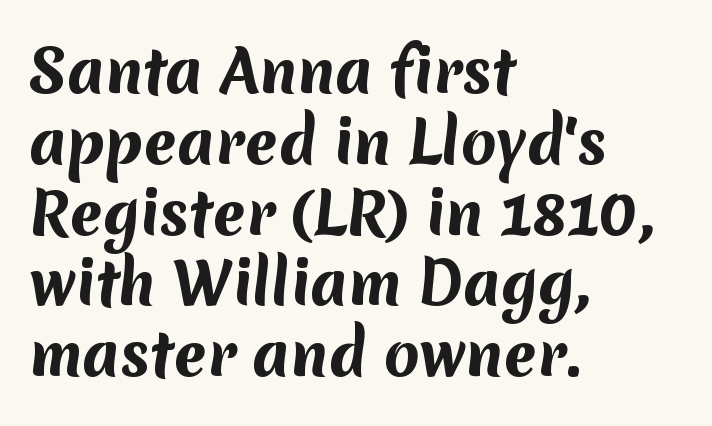
Q: Is the text bold? A: Yes.
Q: Is the typeface a serif or a sans-serif typeface? A: Sans-serif.
Q: Is the text underlined? A: No.
Q: How is the paragraph aligned? A: Left-aligned.
Q: Is the spacing between letters normal or unusually wide? A: Normal.
Q: Width (condensed, normal, or wide)? A: Normal.
Q: Stroke contrast? A: Medium.
Q: x-height? A: Medium.
Q: Monospaced? A: No.
